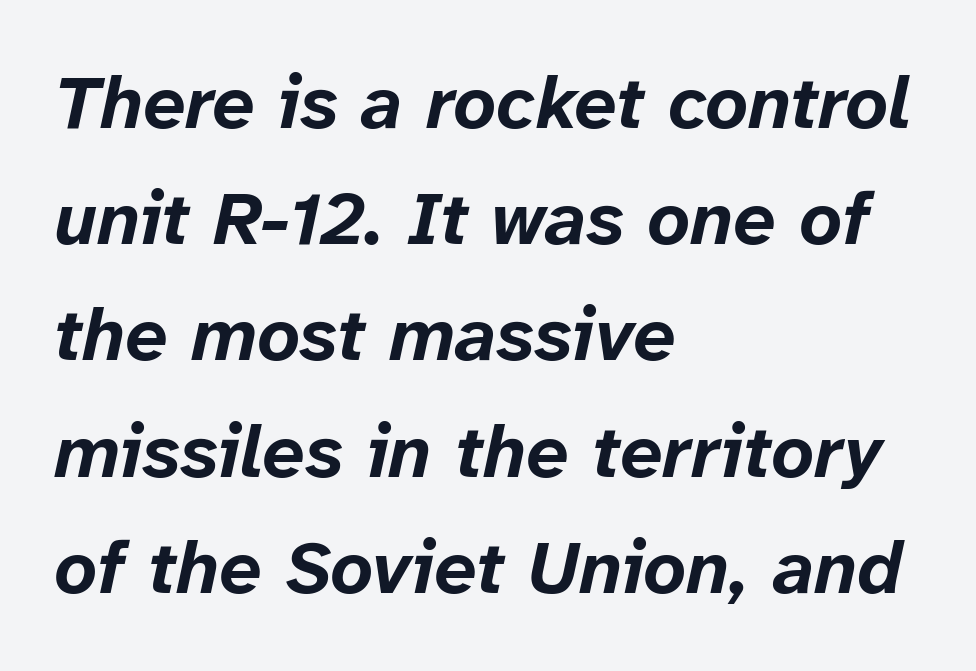
{"italic": "yes", "lean": "right", "slant_degrees": 12, "bold": "yes", "weight": "bold", "width": "normal", "stroke_contrast": "low", "x_height": "medium", "monospaced": "no", "underline": "no", "align": "left", "line_spacing": "normal", "line_spacing_ratio": 1.55, "letter_spacing": "normal", "letter_spacing_em": 0.0, "glyph_px": 75}
